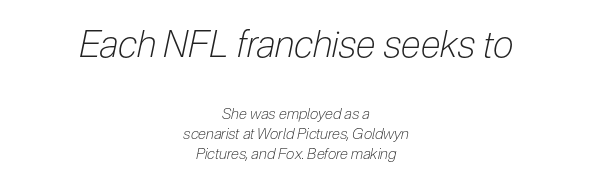
The image shows 37 px light, condensed type, italic (leaning right); set centered, normal line spacing (1.33x), normal letter spacing, not underlined; the first (top) block is 2.47x larger; low stroke contrast and a medium x-height.
